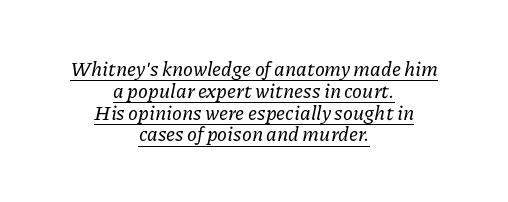
Baseline-to-baseline distance is barely more than the letter height. A typographer would call this underscored text. Compared with ordinary roman type, these characters are visibly tilted. Line starts and ends both wander, symmetrically. How are the letters spaced? Ordinarily, with no added tracking.
